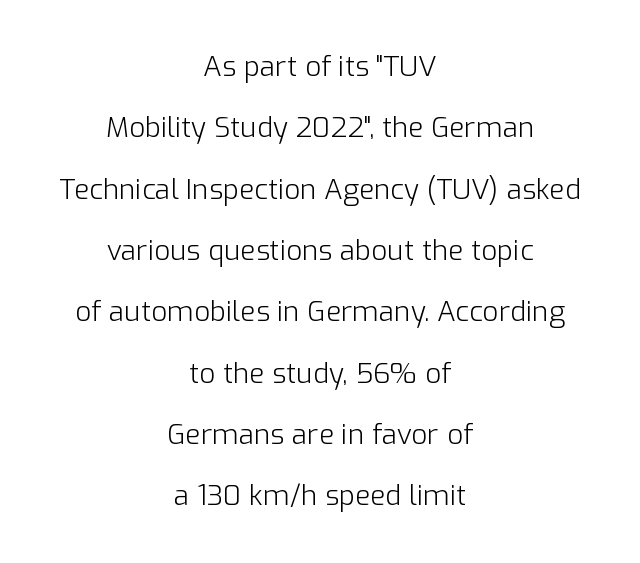
Compared with typical paragraphs, the rows here are farther apart. Here the designer chose a conventional face with non-uniform glyph widths. Typographically, this falls in the sans-serif category. Ink coverage per letter is moderate at most. A student would call this center alignment; a typographer would say set centered. Every stem runs plumb, perpendicular to the baseline.
